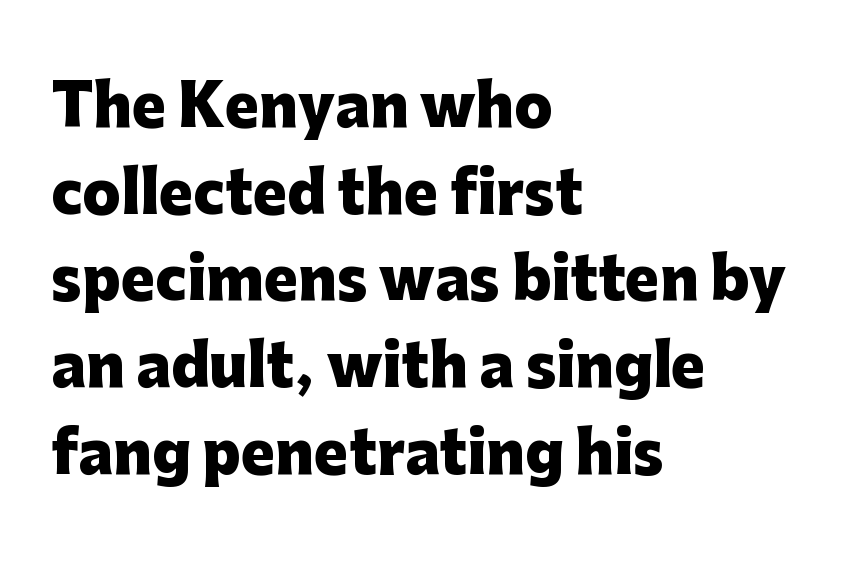
The image shows 57 px heavy sans-serif type, upright; set left-aligned, normal line spacing (1.52x), normal letter spacing, not underlined; low stroke contrast and a medium x-height.
